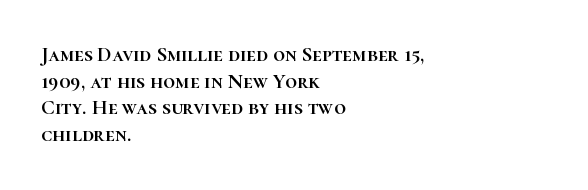
Q: Is the text italic (slanted)? A: No, it is upright.
Q: Is the text underlined? A: No.
Q: How is the paragraph aligned? A: Left-aligned.
Q: Is the spacing between letters normal or unusually wide? A: Normal.
Q: Is the spacing between lines tight, normal or loose? A: Normal.
